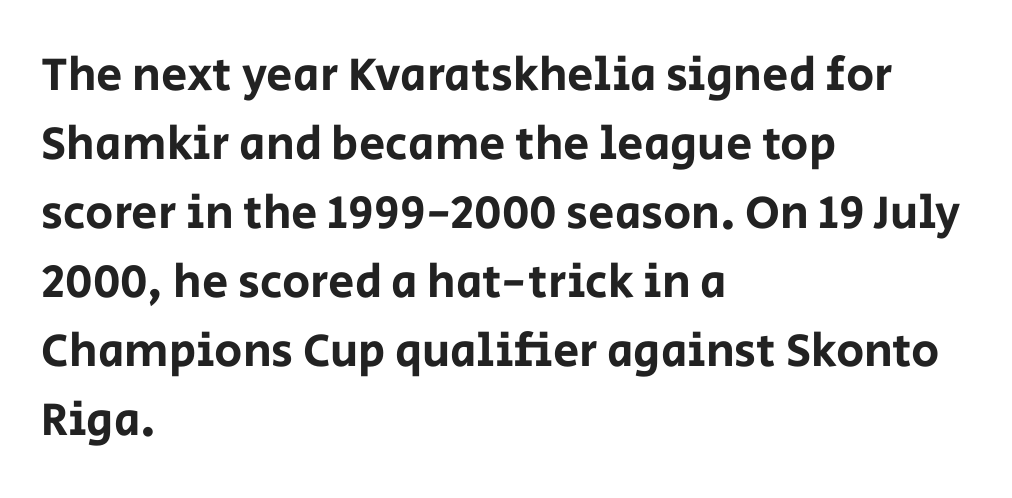
Q: Is the text italic (slanted)? A: No, it is upright.
Q: Is the typeface a serif or a sans-serif typeface? A: Sans-serif.
Q: Is the text underlined? A: No.
Q: How is the paragraph aligned? A: Left-aligned.
Q: Is the spacing between letters normal or unusually wide? A: Normal.
Q: Is the spacing between lines tight, normal or loose? A: Normal.
Q: Width (condensed, normal, or wide)? A: Normal.
Q: Stroke contrast? A: Low.
Q: x-height? A: Large.
Q: Monospaced? A: No.
